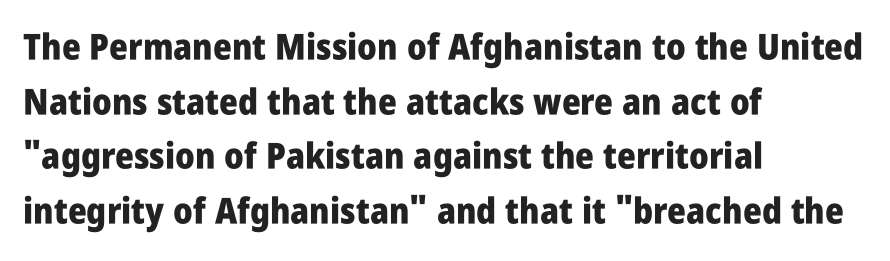
Q: Is the text bold? A: Yes.
Q: Is the text italic (slanted)? A: No, it is upright.
Q: Is the typeface a serif or a sans-serif typeface? A: Sans-serif.
Q: Is the text underlined? A: No.
Q: How is the paragraph aligned? A: Left-aligned.
Q: Is the spacing between letters normal or unusually wide? A: Normal.
Q: Is the spacing between lines tight, normal or loose? A: Normal.
Q: Width (condensed, normal, or wide)? A: Condensed.
Q: Stroke contrast? A: Low.
Q: x-height? A: Large.
Q: Monospaced? A: No.
